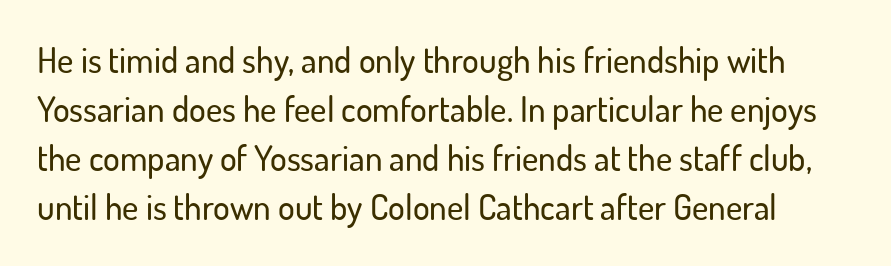
Type style note: lacks serifs. Check under the words: just untouched page. Note the varied advance widths — an 'i' is clearly narrower than an 'm'. Each new line begins a customary step beneath the previous one. Tall strokes in this sample are plumb rather than angled.
